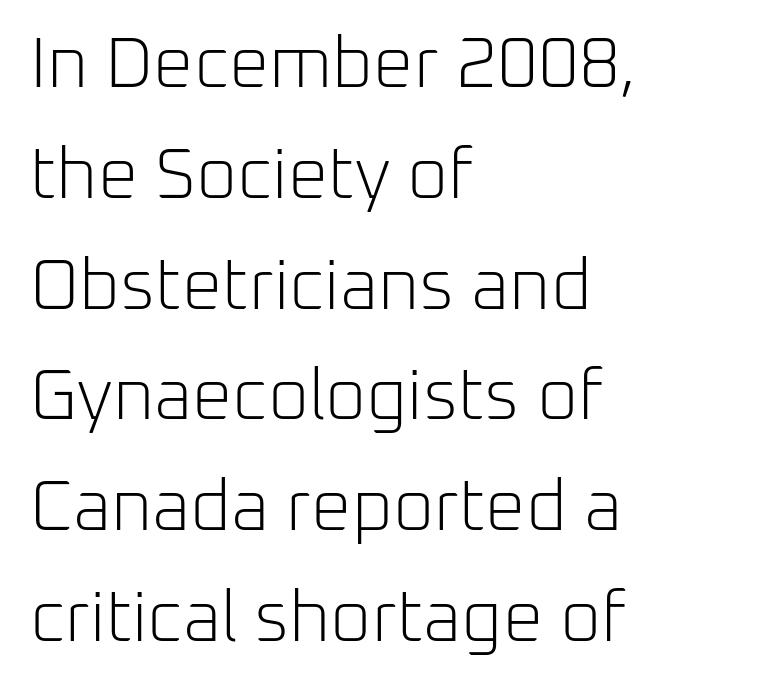
Q: Is the text bold? A: No.
Q: Is the text italic (slanted)? A: No, it is upright.
Q: Is the typeface a serif or a sans-serif typeface? A: Sans-serif.
Q: Is the text underlined? A: No.
Q: How is the paragraph aligned? A: Left-aligned.
Q: Is the spacing between letters normal or unusually wide? A: Normal.
Q: Is the spacing between lines tight, normal or loose? A: Normal.
Q: Width (condensed, normal, or wide)? A: Normal.
Q: Stroke contrast? A: Low.
Q: x-height? A: Medium.
Q: Monospaced? A: No.
